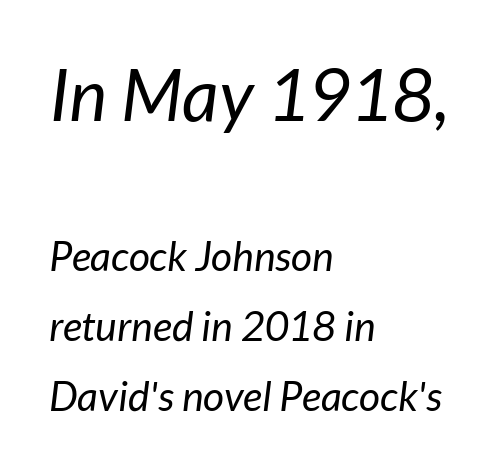
{"italic": "yes", "lean": "right", "slant_degrees": 7, "bold": "no", "weight": "regular", "width": "normal", "stroke_contrast": "low", "x_height": "medium", "monospaced": "no", "underline": "no", "align": "left", "line_spacing_ratio": 1.71, "letter_spacing": "normal", "letter_spacing_em": 0.0, "larger_block": "first", "size_ratio": 1.76, "glyph_px": 72}
